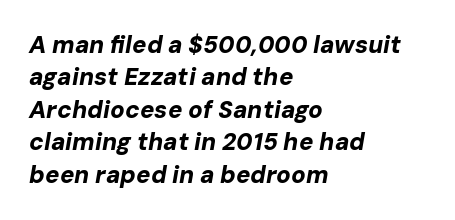
These words are printed bold, with thick strokes throughout. Unmarked baselines from the first word to the last. The paragraph has a hard left edge and a soft right edge. Nothing unusual about the tracking: characters are spaced as the font intends.
